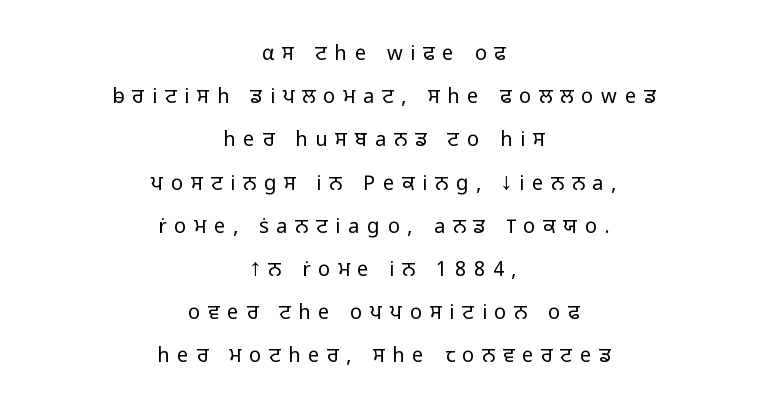
The specimen reads as upright at a glance. Decoration check: the copy has no underline. The face looks like a standard text weight, possibly lighter. Inter-character spacing is expanded well beyond the font's built-in metrics.
